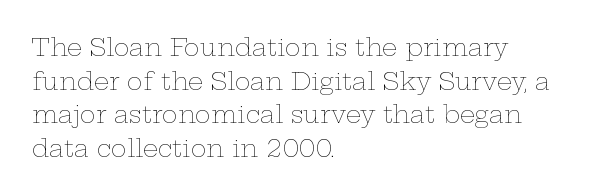
The image shows 24 px text type, upright; set left-aligned, normal line spacing (1.4x), normal letter spacing, not underlined.
